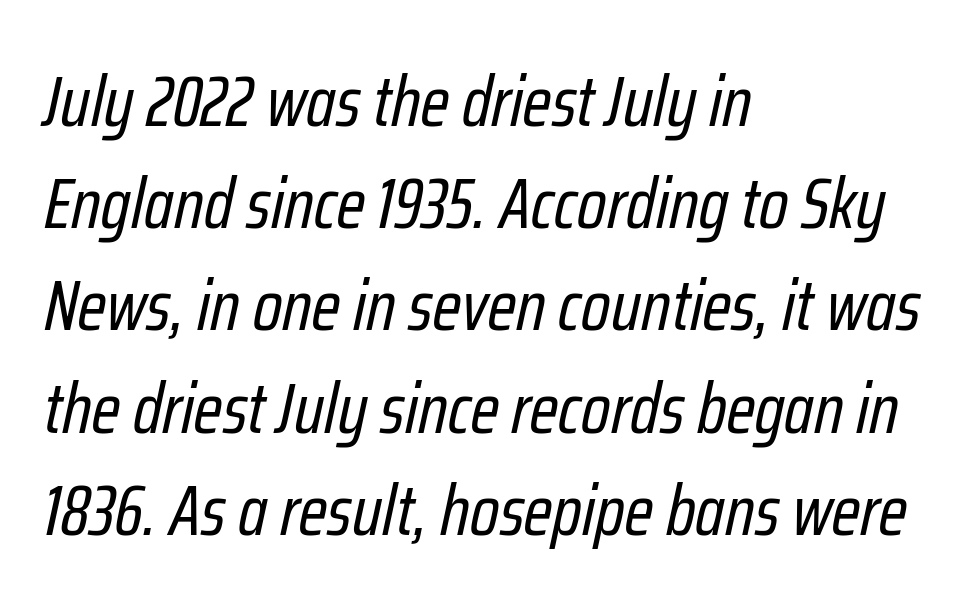
Q: Is the text bold? A: No.
Q: Is the text italic (slanted)? A: Yes, it leans right by about 12 degrees.
Q: Is the text underlined? A: No.
Q: How is the paragraph aligned? A: Left-aligned.
Q: Is the spacing between letters normal or unusually wide? A: Normal.
Q: Is the spacing between lines tight, normal or loose? A: Normal.
Q: Width (condensed, normal, or wide)? A: Condensed.
Q: Stroke contrast? A: Low.
Q: x-height? A: Medium.
Q: Monospaced? A: No.
